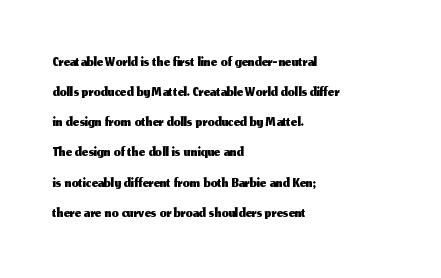
{"italic": "no", "underline": "no", "align": "left", "line_spacing": "normal", "line_spacing_ratio": 1.37, "letter_spacing": "normal", "letter_spacing_em": 0.0, "glyph_px": 22}
